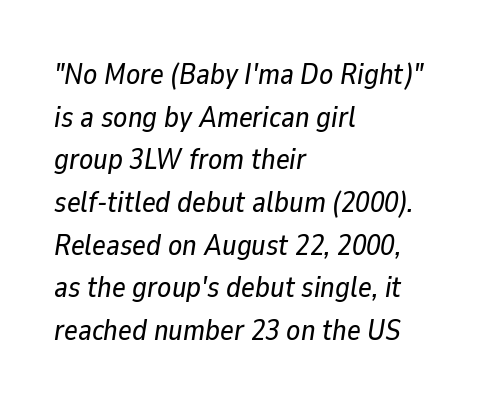
Q: Is the text italic (slanted)? A: Yes, it leans right by about 9 degrees.
Q: Is the text underlined? A: No.
Q: How is the paragraph aligned? A: Left-aligned.
Q: Is the spacing between letters normal or unusually wide? A: Normal.
Q: Is the spacing between lines tight, normal or loose? A: Normal.
Q: Width (condensed, normal, or wide)? A: Normal.
Q: Stroke contrast? A: Low.
Q: x-height? A: Medium.
Q: Monospaced? A: No.
